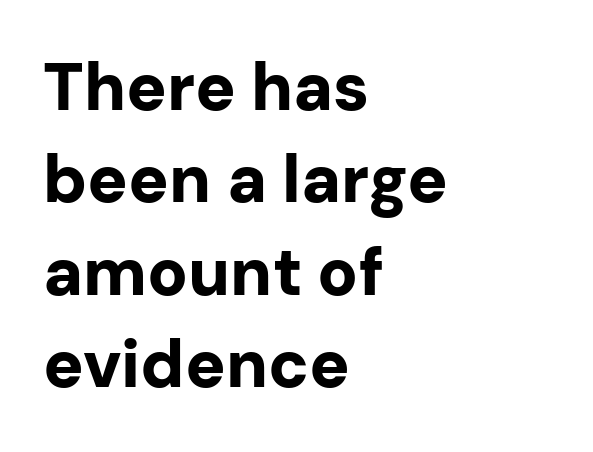
Q: Is the text bold? A: Yes.
Q: Is the text italic (slanted)? A: No, it is upright.
Q: Is the typeface a serif or a sans-serif typeface? A: Sans-serif.
Q: Is the text underlined? A: No.
Q: How is the paragraph aligned? A: Left-aligned.
Q: Is the spacing between letters normal or unusually wide? A: Normal.
Q: Is the spacing between lines tight, normal or loose? A: Normal.
Q: Width (condensed, normal, or wide)? A: Normal.
Q: Stroke contrast? A: Low.
Q: x-height? A: Medium.
Q: Monospaced? A: No.
